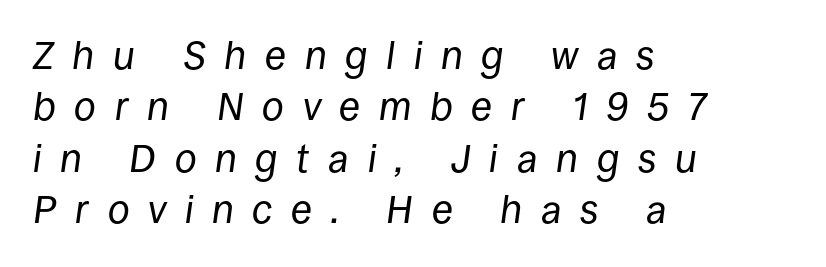
Q: Is the text bold? A: No.
Q: Is the text italic (slanted)? A: Yes, it leans right by about 8 degrees.
Q: Is the text underlined? A: No.
Q: How is the paragraph aligned? A: Left-aligned.
Q: Is the spacing between letters normal or unusually wide? A: Unusually wide.
Q: Is the spacing between lines tight, normal or loose? A: Normal.
Q: Width (condensed, normal, or wide)? A: Normal.
Q: Stroke contrast? A: Low.
Q: x-height? A: Large.
Q: Monospaced? A: No.
